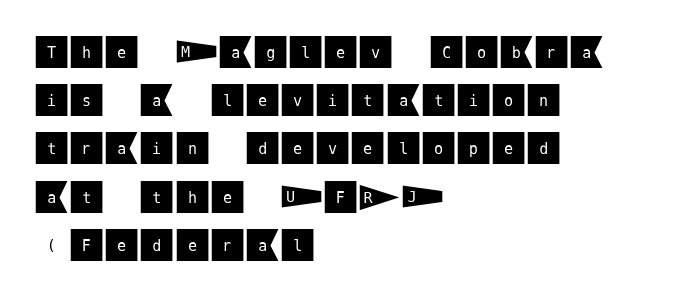
The image shows 36 px sans-serif type, upright; set left-aligned, normal line spacing (1.34x), normal letter spacing, not underlined; medium stroke contrast and a large x-height.
